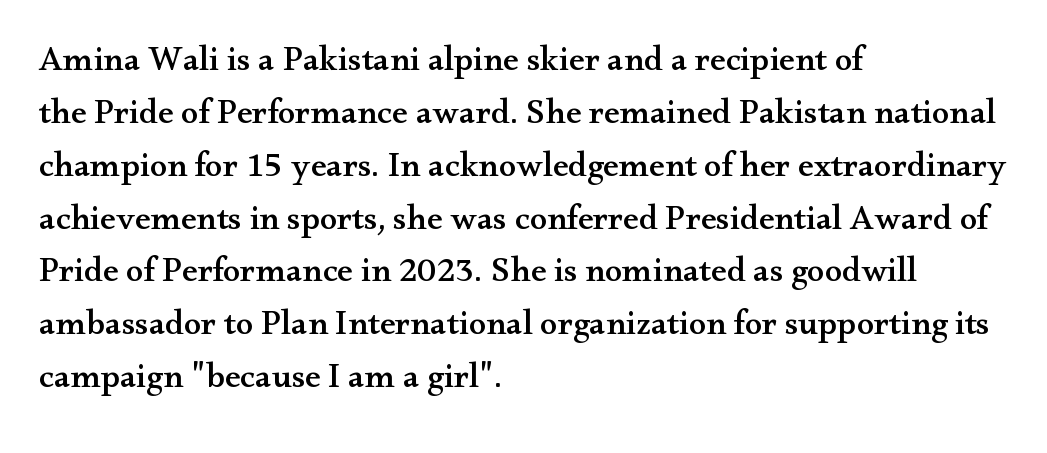
Q: Is the text italic (slanted)? A: No, it is upright.
Q: Is the typeface a serif or a sans-serif typeface? A: Serif.
Q: Is the text underlined? A: No.
Q: How is the paragraph aligned? A: Left-aligned.
Q: Is the spacing between letters normal or unusually wide? A: Normal.
Q: Is the spacing between lines tight, normal or loose? A: Normal.
Q: Width (condensed, normal, or wide)? A: Wide.
Q: Stroke contrast? A: Medium.
Q: x-height? A: Small.
Q: Monospaced? A: No.
